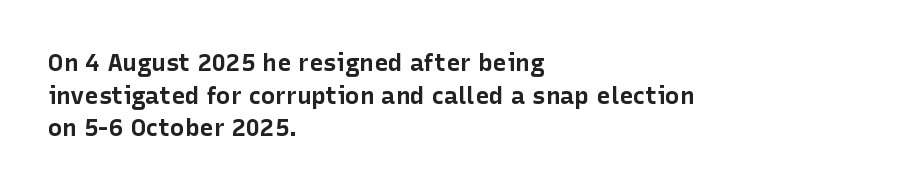
Q: Is the text bold? A: Yes.
Q: Is the text italic (slanted)? A: No, it is upright.
Q: Is the text underlined? A: No.
Q: How is the paragraph aligned? A: Left-aligned.
Q: Is the spacing between letters normal or unusually wide? A: Normal.
Q: Is the spacing between lines tight, normal or loose? A: Normal.
